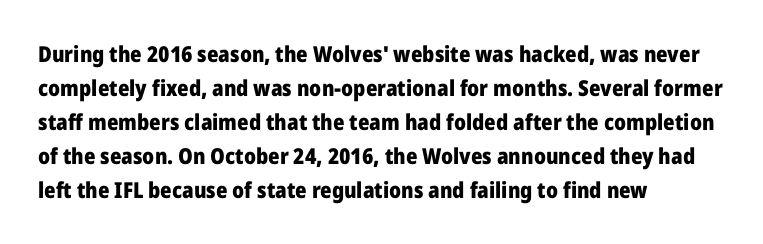
{"italic": "no", "bold": "yes", "underline": "no", "align": "left", "line_spacing": "normal", "line_spacing_ratio": 1.55, "letter_spacing": "normal", "letter_spacing_em": 0.0, "glyph_px": 22}
